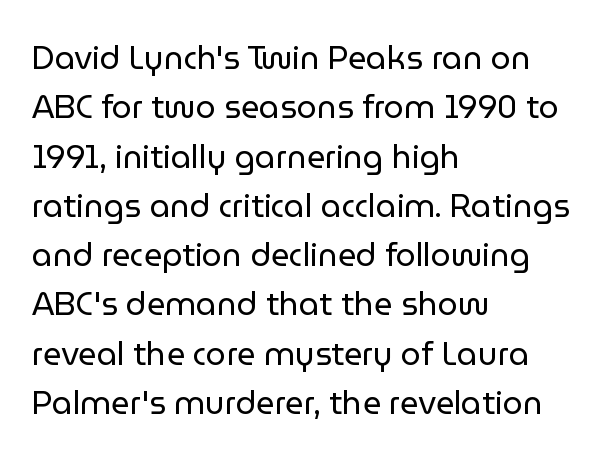
The image shows 32 px regular-weight sans-serif type, upright; set left-aligned, normal line spacing (1.54x), normal letter spacing, not underlined; low stroke contrast and a medium x-height.
